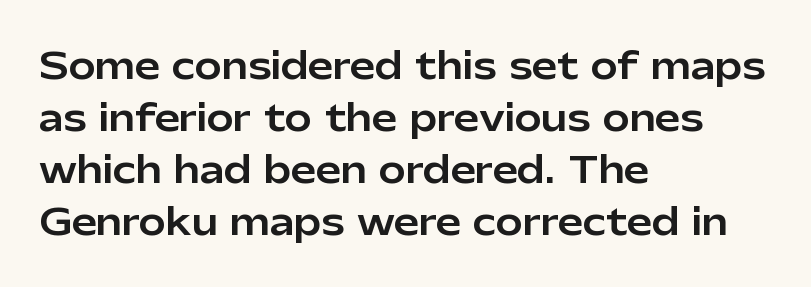
Q: Is the text italic (slanted)? A: No, it is upright.
Q: Is the typeface a serif or a sans-serif typeface? A: Sans-serif.
Q: Is the text underlined? A: No.
Q: How is the paragraph aligned? A: Left-aligned.
Q: Is the spacing between letters normal or unusually wide? A: Normal.
Q: Is the spacing between lines tight, normal or loose? A: Normal.
Q: Width (condensed, normal, or wide)? A: Normal.
Q: Stroke contrast? A: Low.
Q: x-height? A: Medium.
Q: Monospaced? A: No.
